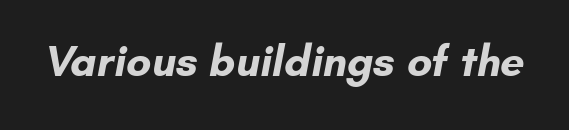
{"serif": "no", "bold": "yes", "weight": "bold", "width": "normal", "stroke_contrast": "low", "x_height": "small", "monospaced": "no", "underline": "no", "letter_spacing": "normal", "letter_spacing_em": 0.0, "glyph_px": 43}
